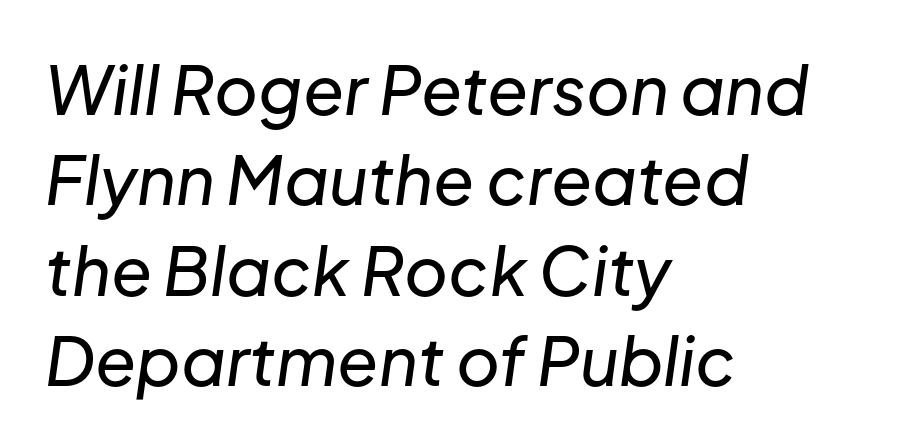
The image shows 67 px text type, italic (leaning right); set left-aligned, normal line spacing (1.35x), normal letter spacing, not underlined; low stroke contrast and a medium x-height.
